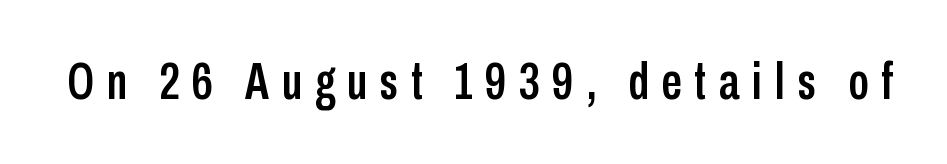
Q: Is the text italic (slanted)? A: No, it is upright.
Q: Is the typeface a serif or a sans-serif typeface? A: Sans-serif.
Q: Is the text underlined? A: No.
Q: Is the spacing between letters normal or unusually wide? A: Unusually wide.
Q: Width (condensed, normal, or wide)? A: Condensed.
Q: Stroke contrast? A: Low.
Q: x-height? A: Medium.
Q: Monospaced? A: No.
